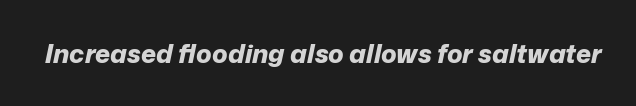
Q: Is the text bold? A: Yes.
Q: Is the text italic (slanted)? A: Yes, it leans right by about 12 degrees.
Q: Is the text underlined? A: No.
Q: Is the spacing between letters normal or unusually wide? A: Normal.
